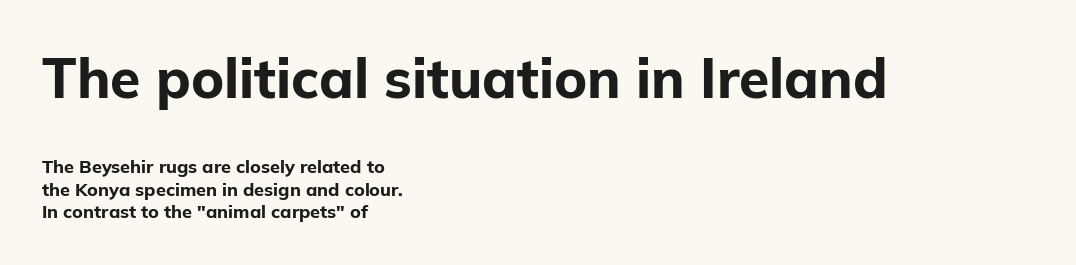
{"serif": "no", "italic": "no", "bold": "yes", "weight": "bold", "width": "normal", "stroke_contrast": "low", "x_height": "medium", "monospaced": "no", "underline": "no", "align": "left", "line_spacing_ratio": 1.24, "letter_spacing": "normal", "letter_spacing_em": 0.0, "larger_block": "first", "size_ratio": 3.06, "glyph_px": 55}
